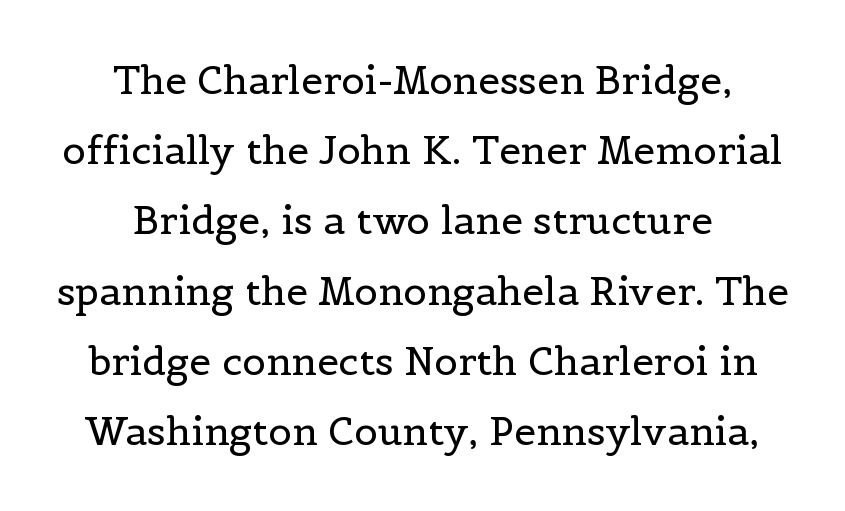
The image shows 39 px regular-weight serif type, upright; set centered, line spacing 1.8x, normal letter spacing, not underlined; a medium x-height.
